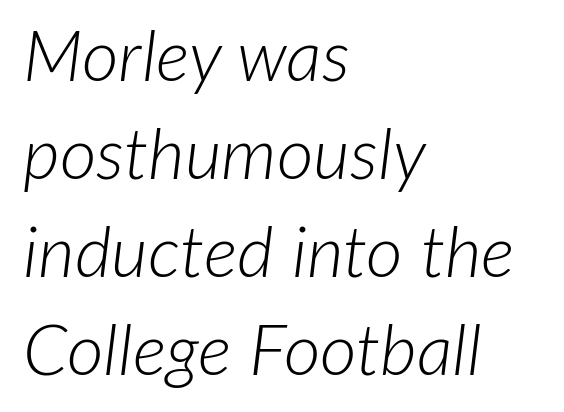
Q: Is the text bold? A: No.
Q: Is the text italic (slanted)? A: Yes, it leans right by about 7 degrees.
Q: Is the text underlined? A: No.
Q: How is the paragraph aligned? A: Left-aligned.
Q: Is the spacing between letters normal or unusually wide? A: Normal.
Q: Is the spacing between lines tight, normal or loose? A: Normal.
Q: Width (condensed, normal, or wide)? A: Normal.
Q: Stroke contrast? A: Low.
Q: x-height? A: Medium.
Q: Monospaced? A: No.
